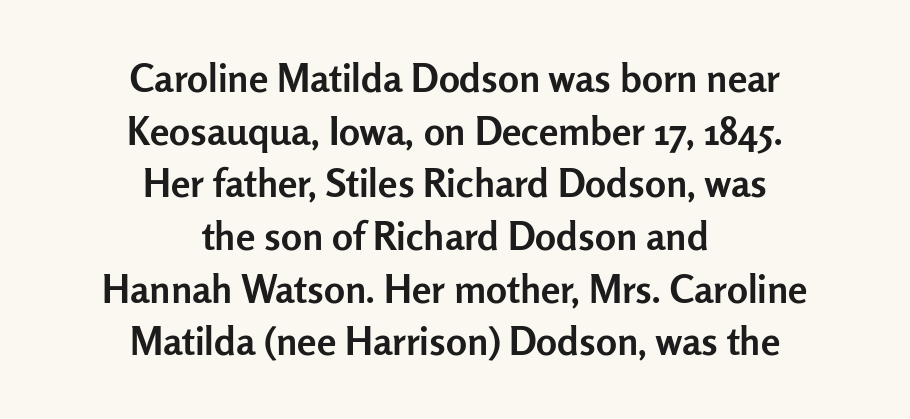
{"serif": "no", "italic": "no", "bold": "yes", "weight": "semibold", "width": "normal", "stroke_contrast": "low", "x_height": "medium", "monospaced": "no", "underline": "no", "align": "center", "line_spacing": "normal", "line_spacing_ratio": 1.35, "letter_spacing": "normal", "letter_spacing_em": 0.0, "glyph_px": 39}
